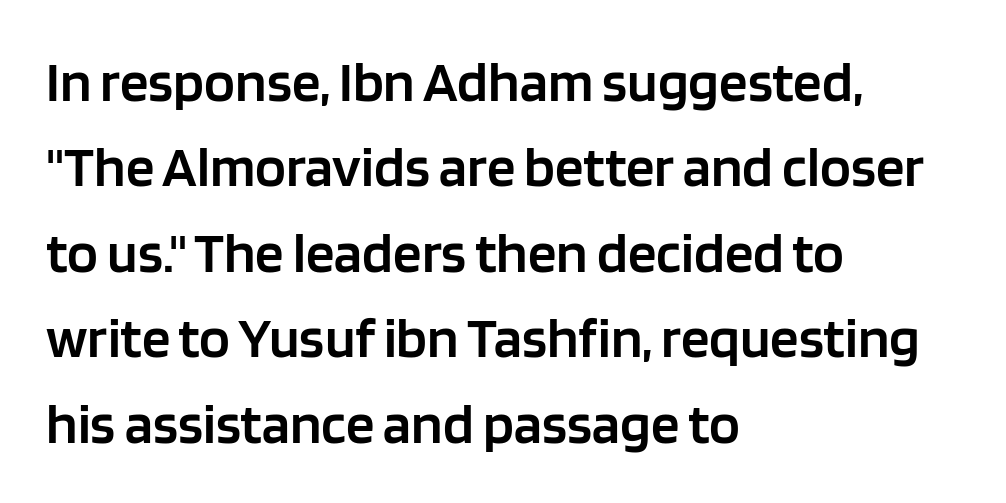
Q: Is the text bold? A: Semi-bold.
Q: Is the text italic (slanted)? A: No, it is upright.
Q: Is the typeface a serif or a sans-serif typeface? A: Sans-serif.
Q: Is the text underlined? A: No.
Q: How is the paragraph aligned? A: Left-aligned.
Q: Is the spacing between letters normal or unusually wide? A: Normal.
Q: Is the spacing between lines tight, normal or loose? A: Normal.
Q: Width (condensed, normal, or wide)? A: Normal.
Q: Stroke contrast? A: Low.
Q: x-height? A: Large.
Q: Monospaced? A: No.
